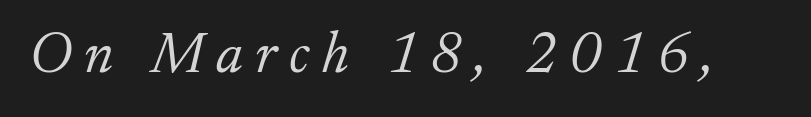
The strip under each line holds only bare page. The typeface chosen for these lines features serifs. Is the type heavy? It reads as light-to-regular instead. Posture: slanted.
